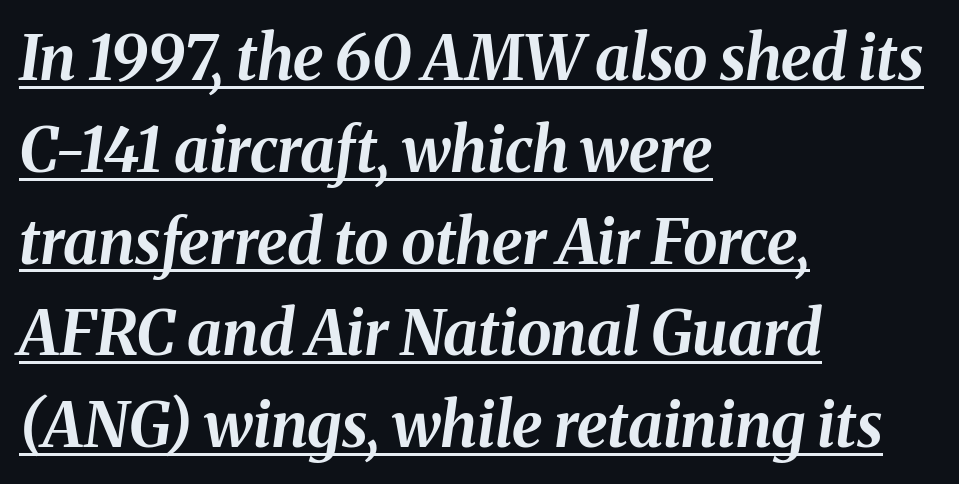
The image shows 62 px bold type, italic (leaning right); set left-aligned, normal line spacing (1.48x), normal letter spacing, underlined; medium stroke contrast and a medium x-height.
